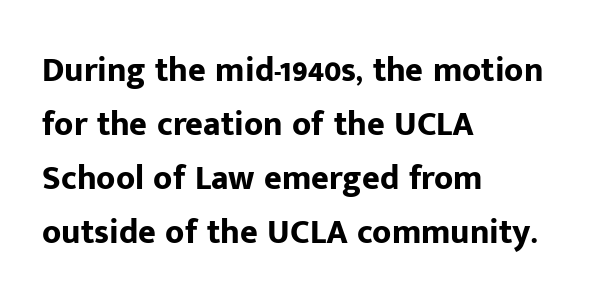
The image shows 34 px bold sans-serif type, upright; set left-aligned, normal line spacing (1.59x), normal letter spacing, not underlined; low stroke contrast and a medium x-height.
